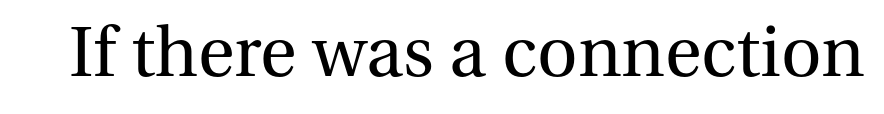
The image shows 75 px regular-weight serif type, upright; set normal letter spacing, not underlined; medium stroke contrast and a medium x-height.
